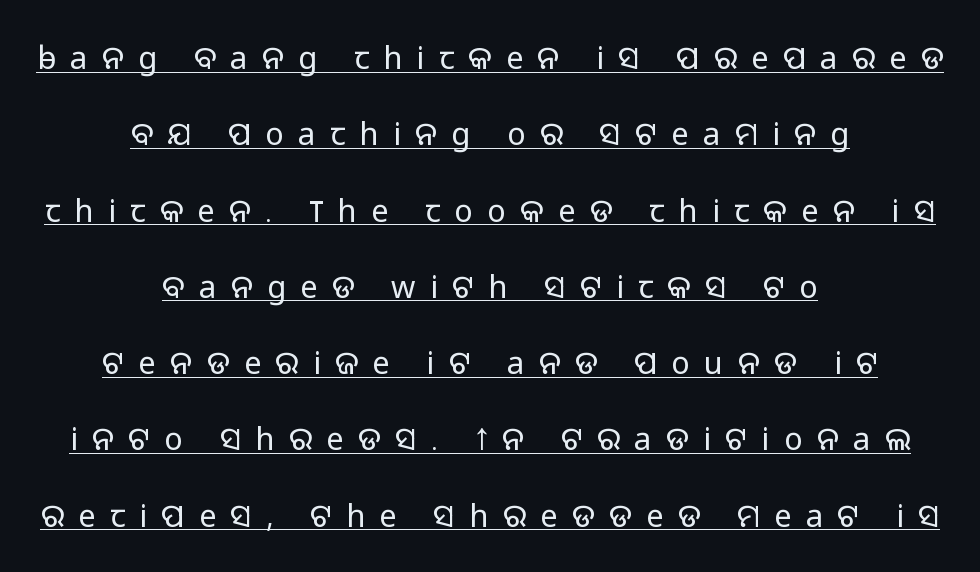
{"serif": "no", "italic": "no", "bold": "no", "weight": "light", "width": "normal", "stroke_contrast": "low", "x_height": "medium", "monospaced": "no", "underline": "yes", "align": "center", "line_spacing": "loose", "line_spacing_ratio": 2.46, "letter_spacing": "wide", "letter_spacing_em": 0.46, "glyph_px": 31}
